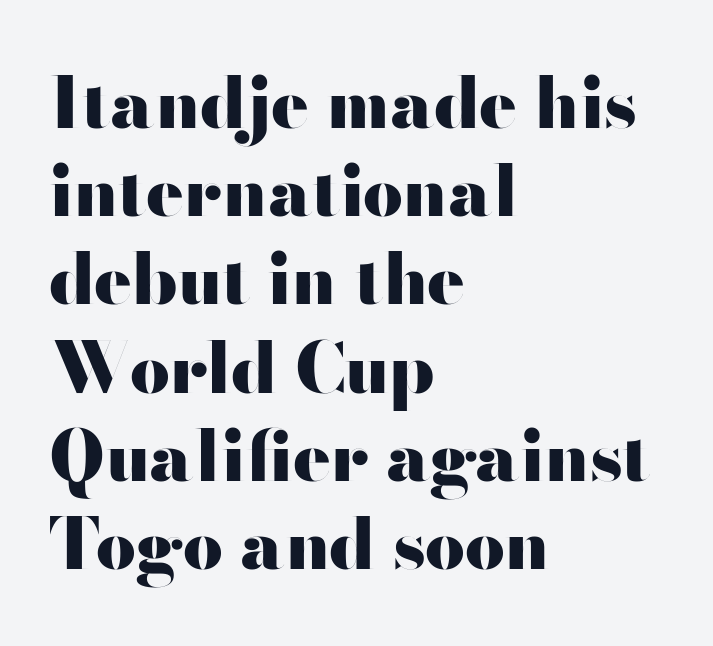
Q: Is the text bold? A: Yes.
Q: Is the text italic (slanted)? A: No, it is upright.
Q: Is the typeface a serif or a sans-serif typeface? A: Serif.
Q: Is the text underlined? A: No.
Q: How is the paragraph aligned? A: Left-aligned.
Q: Is the spacing between letters normal or unusually wide? A: Normal.
Q: Is the spacing between lines tight, normal or loose? A: Normal.
Q: Width (condensed, normal, or wide)? A: Wide.
Q: Stroke contrast? A: High.
Q: x-height? A: Small.
Q: Monospaced? A: No.
